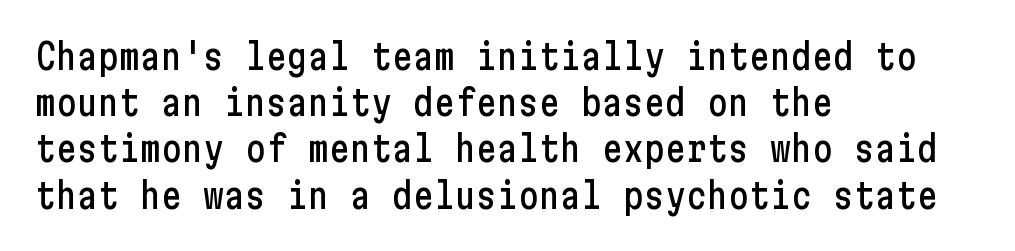
Q: Is the text italic (slanted)? A: No, it is upright.
Q: Is the typeface a serif or a sans-serif typeface? A: Sans-serif.
Q: Is the text underlined? A: No.
Q: How is the paragraph aligned? A: Left-aligned.
Q: Is the spacing between letters normal or unusually wide? A: Normal.
Q: Is the spacing between lines tight, normal or loose? A: Normal.
Q: Width (condensed, normal, or wide)? A: Condensed.
Q: Stroke contrast? A: Low.
Q: x-height? A: Medium.
